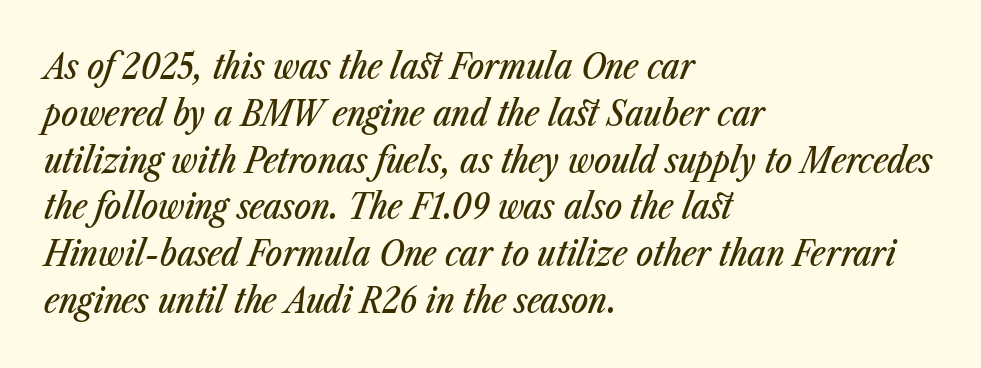
No word sits above an underline. Do the characters align in a grid? No, the font is proportional. Words appear dense and cohesive because spacing is normal. Rendered with sloped, italic letterforms. Is the block centered? No — it sits flush against the left margin.
